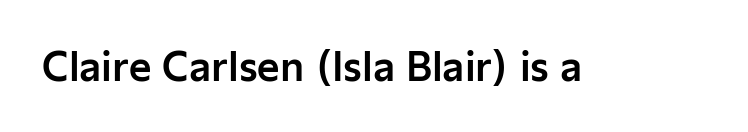
Vertical strokes here are truly vertical. Type without underlining. Here the designer chose a conventional face with non-uniform glyph widths. Font category for this specimen: sans-serif.
